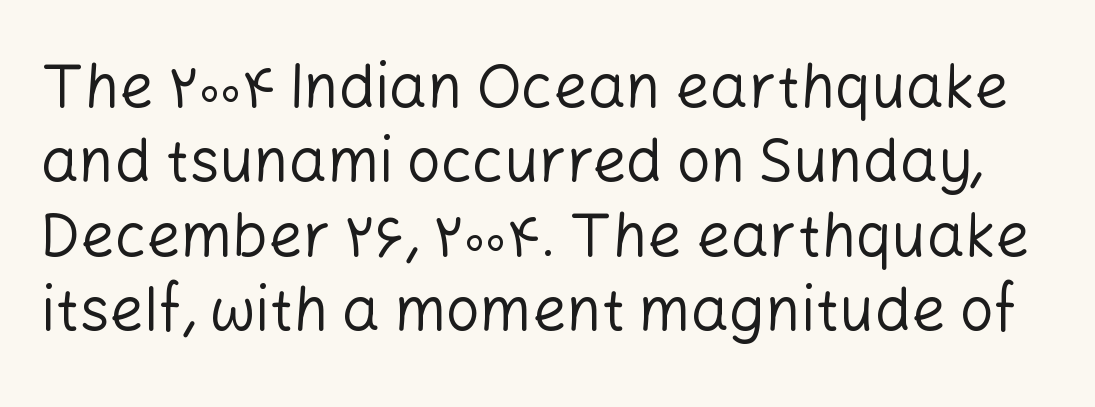
{"serif": "no", "italic": "no", "bold": "no", "weight": "regular", "width": "normal", "stroke_contrast": "low", "x_height": "medium", "monospaced": "no", "underline": "no", "line_spacing_ratio": 1.24, "letter_spacing": "normal", "letter_spacing_em": 0.0, "glyph_px": 60}
